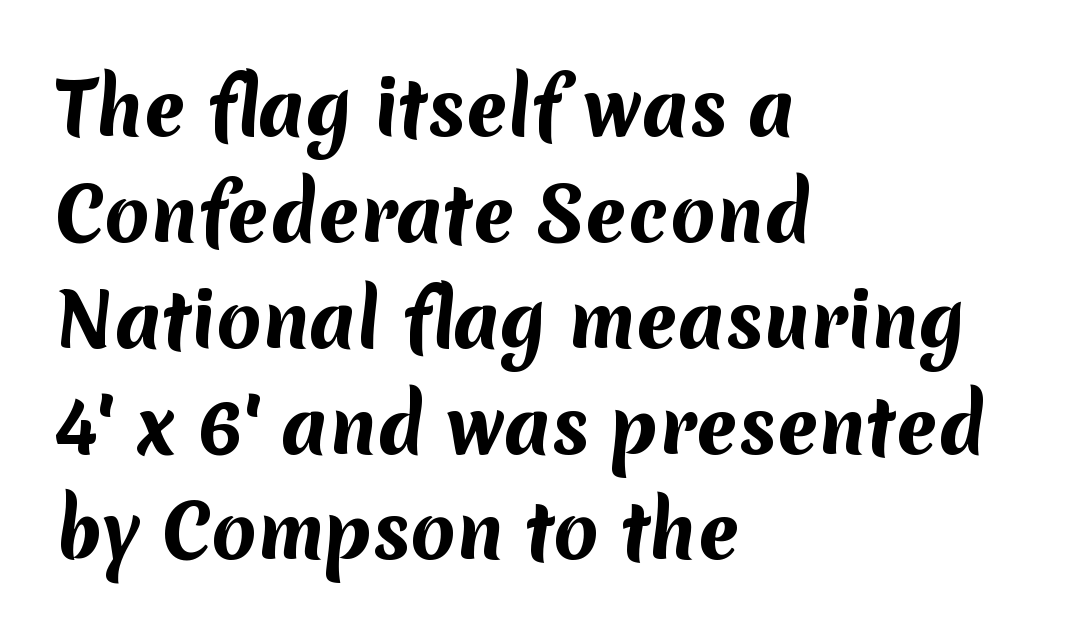
{"serif": "no", "bold": "yes", "weight": "bold", "width": "normal", "stroke_contrast": "medium", "x_height": "medium", "monospaced": "no", "underline": "no", "align": "left", "line_spacing": "normal", "line_spacing_ratio": 1.45, "letter_spacing": "normal", "letter_spacing_em": 0.0, "glyph_px": 73}
